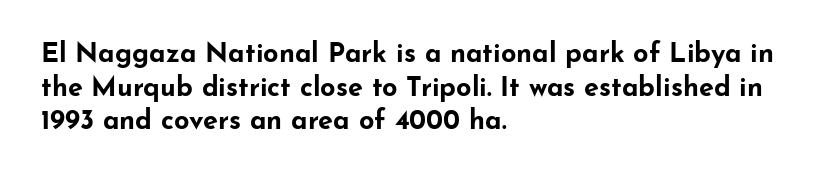
The image shows 27 px bold type, upright; set left-aligned, normal line spacing (1.25x), normal letter spacing, not underlined.
